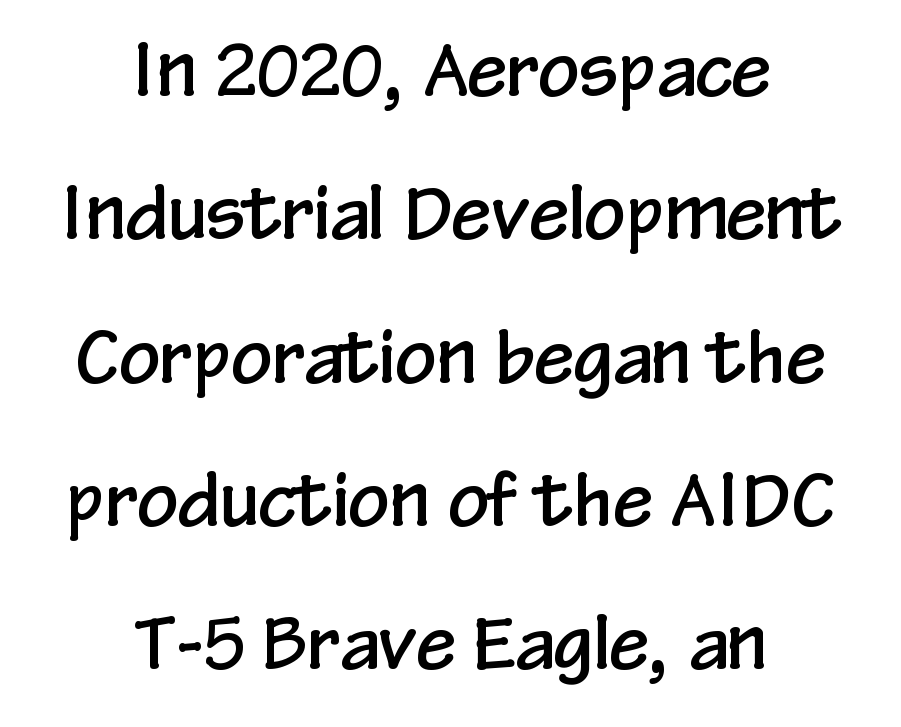
{"serif": "no", "italic": "no", "width": "condensed", "stroke_contrast": "low", "x_height": "medium", "monospaced": "no", "underline": "no", "align": "center", "line_spacing": "loose", "line_spacing_ratio": 1.99, "letter_spacing": "normal", "letter_spacing_em": 0.0, "glyph_px": 72}
